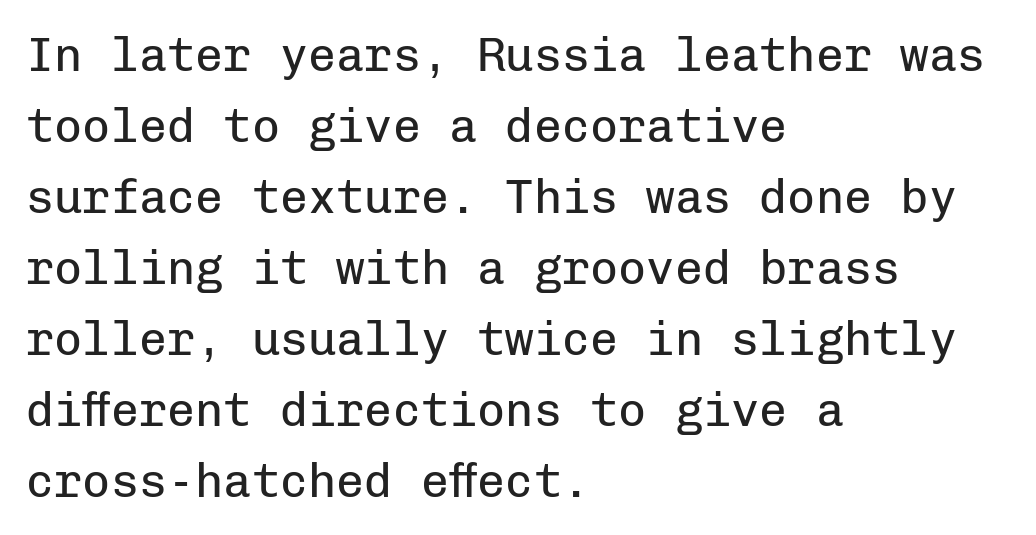
The image shows 47 px regular-weight sans-serif type, upright, monospaced; set left-aligned, normal line spacing (1.51x), normal letter spacing, not underlined; low stroke contrast and a medium x-height.
